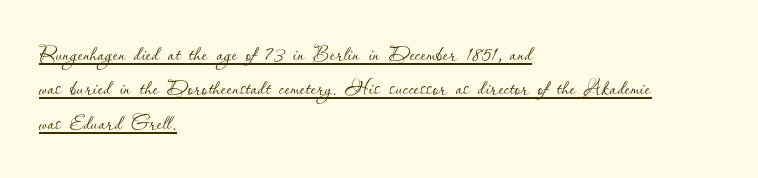
{"bold": "no", "weight": "thin", "width": "normal", "stroke_contrast": "low", "x_height": "small", "monospaced": "no", "underline": "yes", "align": "left", "line_spacing_ratio": 1.23, "letter_spacing": "normal", "letter_spacing_em": 0.0, "glyph_px": 28}
